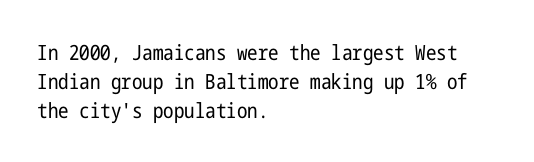
The image shows 21 px text type, upright; set left-aligned, normal line spacing (1.38x), normal letter spacing, not underlined.
